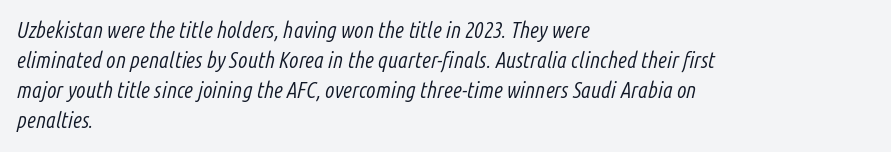
The image shows 22 px text type, italic (leaning right); set left-aligned, normal line spacing (1.37x), normal letter spacing, not underlined.
